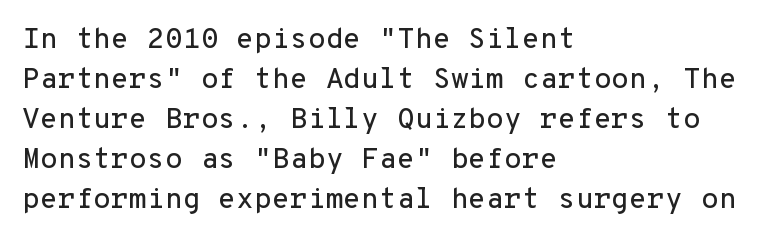
Q: Is the text italic (slanted)? A: No, it is upright.
Q: Is the typeface a serif or a sans-serif typeface? A: Sans-serif.
Q: Is the text underlined? A: No.
Q: How is the paragraph aligned? A: Left-aligned.
Q: Is the spacing between letters normal or unusually wide? A: Normal.
Q: Is the spacing between lines tight, normal or loose? A: Normal.
Q: Width (condensed, normal, or wide)? A: Normal.
Q: Stroke contrast? A: Low.
Q: x-height? A: Medium.
Q: Monospaced? A: Yes.
